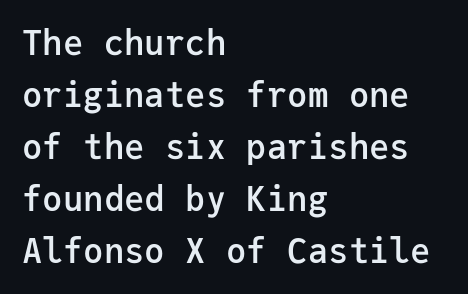
{"serif": "no", "italic": "no", "bold": "semi", "weight": "semibold", "width": "normal", "stroke_contrast": "low", "x_height": "medium", "monospaced": "yes", "underline": "no", "align": "left", "line_spacing": "normal", "line_spacing_ratio": 1.53, "letter_spacing": "normal", "letter_spacing_em": 0.0, "glyph_px": 34}
